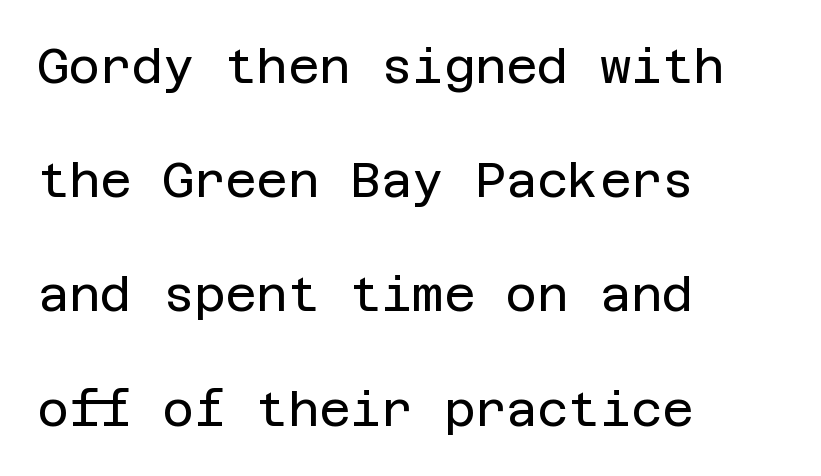
The image shows 48 px regular-weight sans-serif type, upright; set left-aligned, loose line spacing (2.38x), normal letter spacing, not underlined; low stroke contrast and a large x-height.
